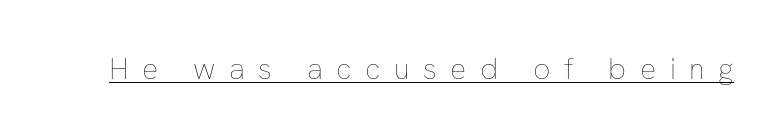
{"italic": "no", "bold": "no", "weight": "thin", "width": "normal", "stroke_contrast": "low", "x_height": "medium", "monospaced": "no", "underline": "yes", "letter_spacing": "wide", "letter_spacing_em": 0.45, "glyph_px": 30}
